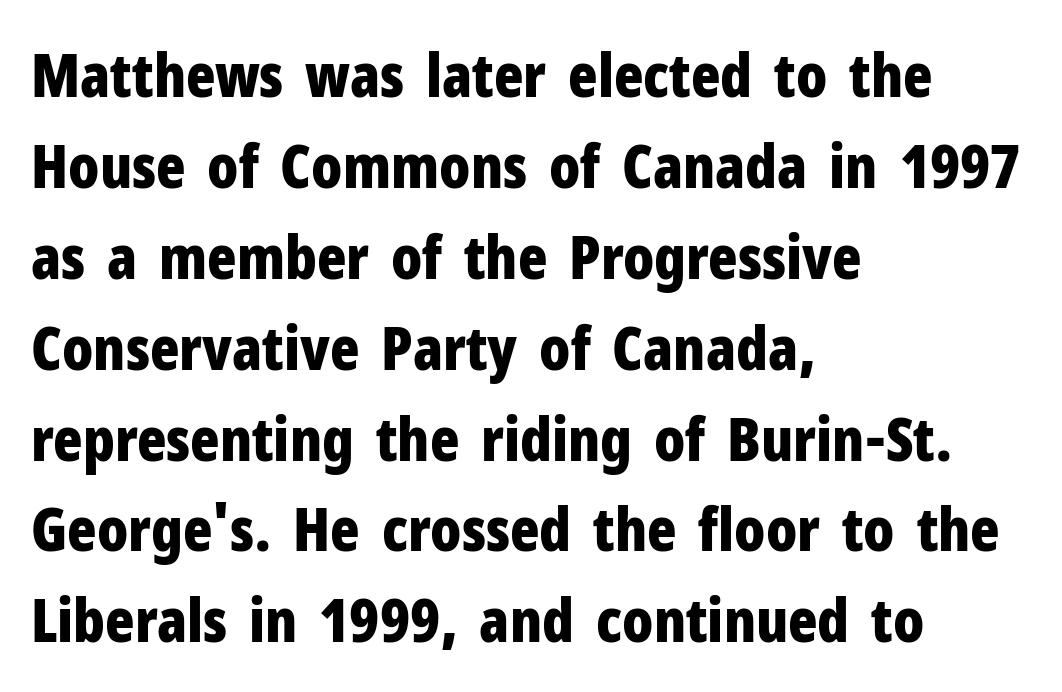
{"serif": "no", "italic": "no", "bold": "yes", "weight": "bold", "width": "condensed", "stroke_contrast": "low", "x_height": "medium", "monospaced": "no", "underline": "no", "align": "left", "line_spacing": "normal", "line_spacing_ratio": 1.49, "letter_spacing": "normal", "letter_spacing_em": 0.0, "glyph_px": 61}
